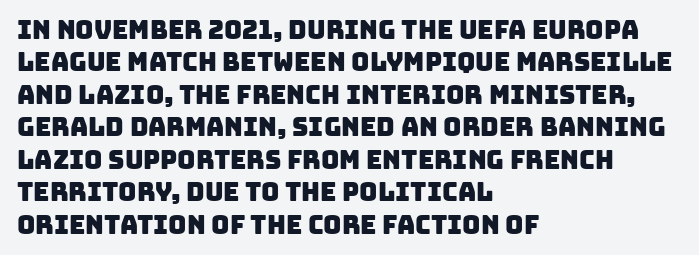
The image shows 25 px text type; set left-aligned, normal line spacing (1.3x), normal letter spacing, not underlined.
